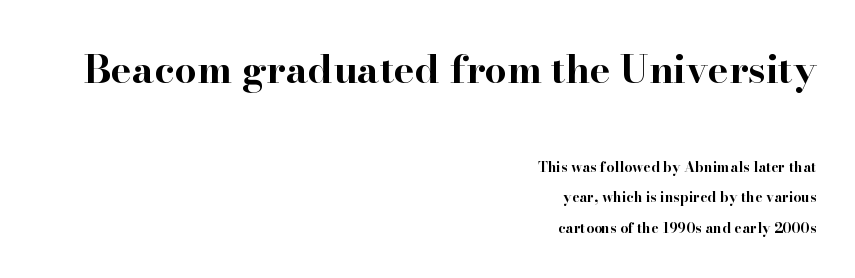
The image shows 39 px bold, wide serif type, upright; set right-aligned, loose line spacing (2.19x), normal letter spacing, not underlined; the first (top) block is 2.79x larger; high stroke contrast and a small x-height.
